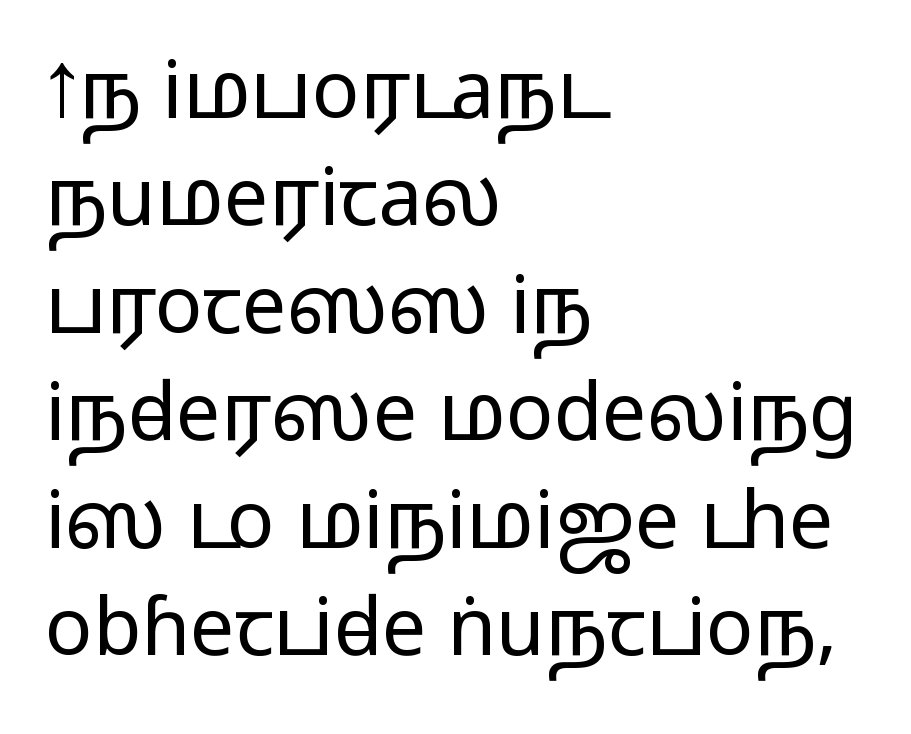
The block of text has a typical density, with ordinary space between rows. Short note: letters normally spaced. These lines are composed in type without serifs. Only glyphs here, with clear space below each row. This rendering uses left alignment, leaving the right contour irregular. The specimen reads as upright at a glance.
